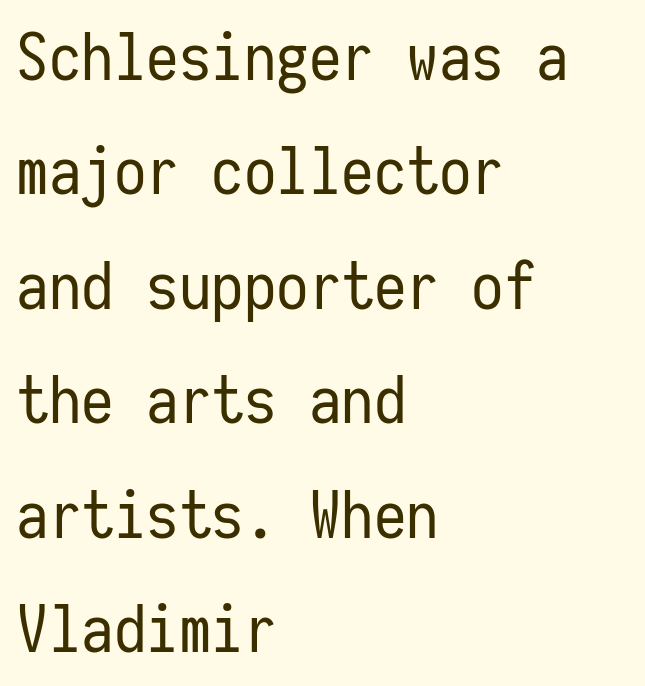
{"serif": "no", "italic": "no", "bold": "no", "weight": "regular", "width": "condensed", "stroke_contrast": "low", "x_height": "medium", "monospaced": "yes", "underline": "no", "align": "left", "line_spacing_ratio": 1.76, "letter_spacing": "normal", "letter_spacing_em": 0.0, "glyph_px": 65}
